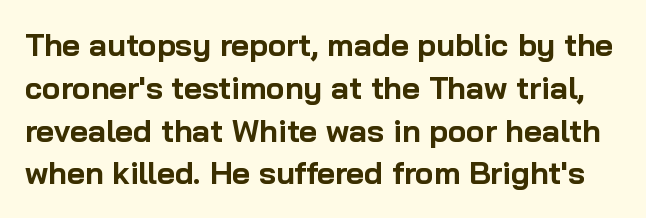
The image shows 31 px bold sans-serif type, upright; set normal line spacing (1.38x), normal letter spacing, not underlined; low stroke contrast and a medium x-height.
